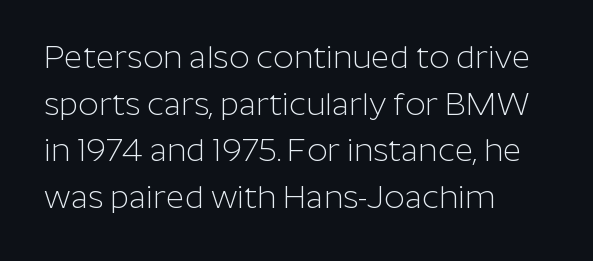
{"serif": "no", "italic": "no", "bold": "no", "weight": "light", "width": "normal", "stroke_contrast": "low", "x_height": "medium", "monospaced": "no", "underline": "no", "align": "left", "line_spacing": "normal", "line_spacing_ratio": 1.46, "letter_spacing": "normal", "letter_spacing_em": 0.0, "glyph_px": 32}
